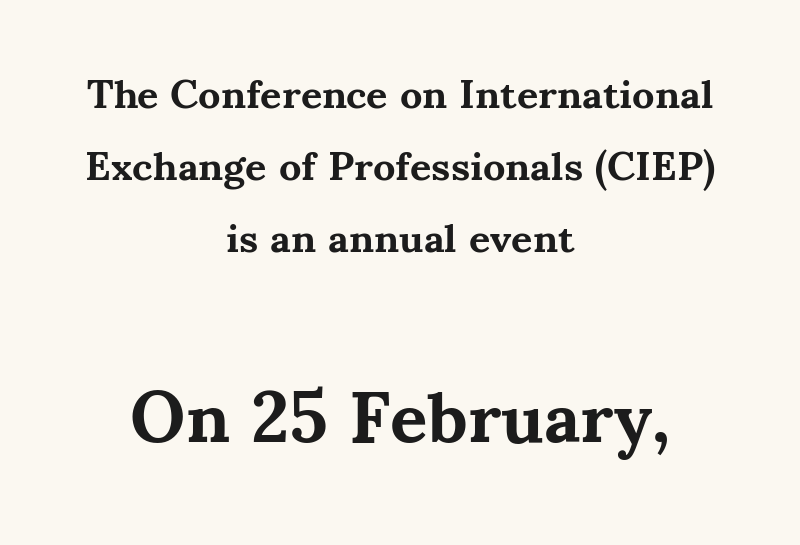
The image shows 72 px bold serif type, upright; set centered, line spacing 1.76x, normal letter spacing, not underlined; the second (bottom) block is 1.76x larger; medium stroke contrast and a small x-height.
